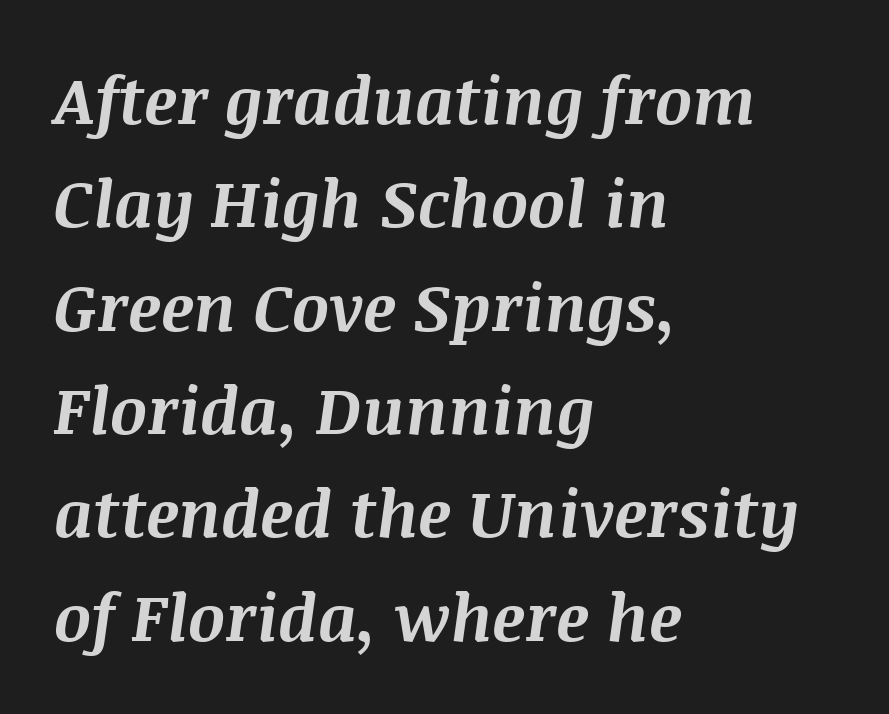
Q: Is the text bold? A: Yes.
Q: Is the text italic (slanted)? A: Yes, it leans right by about 8 degrees.
Q: Is the text underlined? A: No.
Q: How is the paragraph aligned? A: Left-aligned.
Q: Is the spacing between letters normal or unusually wide? A: Normal.
Q: Is the spacing between lines tight, normal or loose? A: Normal.
Q: Width (condensed, normal, or wide)? A: Normal.
Q: Stroke contrast? A: Medium.
Q: x-height? A: Large.
Q: Monospaced? A: No.
